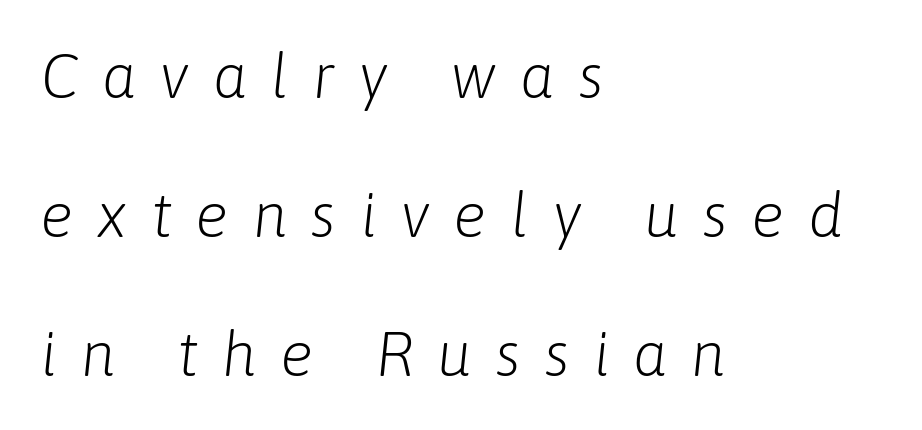
Q: Is the text bold? A: No.
Q: Is the text italic (slanted)? A: Yes, it leans right by about 6 degrees.
Q: Is the text underlined? A: No.
Q: How is the paragraph aligned? A: Left-aligned.
Q: Is the spacing between letters normal or unusually wide? A: Unusually wide.
Q: Is the spacing between lines tight, normal or loose? A: Loose.
Q: Width (condensed, normal, or wide)? A: Normal.
Q: Stroke contrast? A: Low.
Q: x-height? A: Medium.
Q: Monospaced? A: No.
